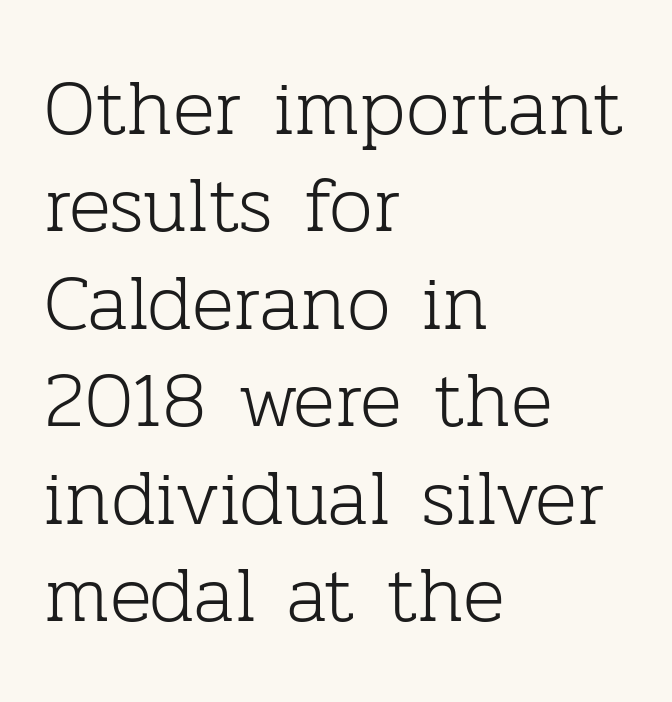
Q: Is the text bold? A: No.
Q: Is the text italic (slanted)? A: No, it is upright.
Q: Is the typeface a serif or a sans-serif typeface? A: Serif.
Q: Is the text underlined? A: No.
Q: How is the paragraph aligned? A: Left-aligned.
Q: Is the spacing between letters normal or unusually wide? A: Normal.
Q: Is the spacing between lines tight, normal or loose? A: Normal.
Q: Width (condensed, normal, or wide)? A: Normal.
Q: Stroke contrast? A: Low.
Q: x-height? A: Medium.
Q: Monospaced? A: No.
